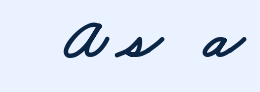
Q: Is the typeface a serif or a sans-serif typeface? A: Sans-serif.
Q: Is the text underlined? A: No.
Q: Width (condensed, normal, or wide)? A: Wide.
Q: Stroke contrast? A: Low.
Q: x-height? A: Small.
Q: Monospaced? A: No.
